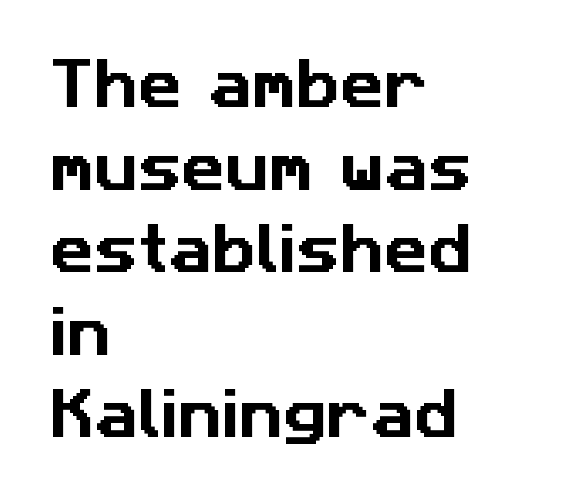
Q: Is the typeface a serif or a sans-serif typeface? A: Sans-serif.
Q: Is the text underlined? A: No.
Q: How is the paragraph aligned? A: Left-aligned.
Q: Is the spacing between letters normal or unusually wide? A: Normal.
Q: Is the spacing between lines tight, normal or loose? A: Normal.
Q: Width (condensed, normal, or wide)? A: Normal.
Q: Stroke contrast? A: Low.
Q: x-height? A: Medium.
Q: Monospaced? A: No.
